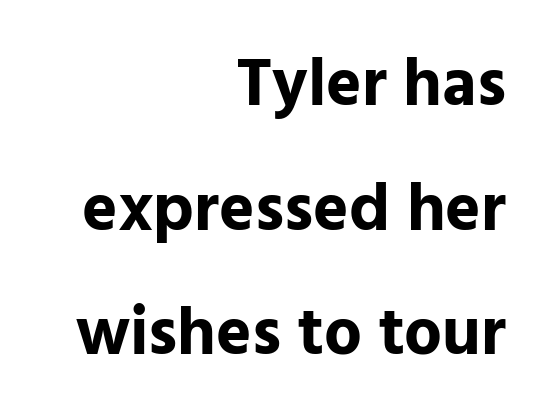
The image shows 67 px bold sans-serif type, upright; set right-aligned, line spacing 1.86x, normal letter spacing, not underlined; low stroke contrast and a medium x-height.
